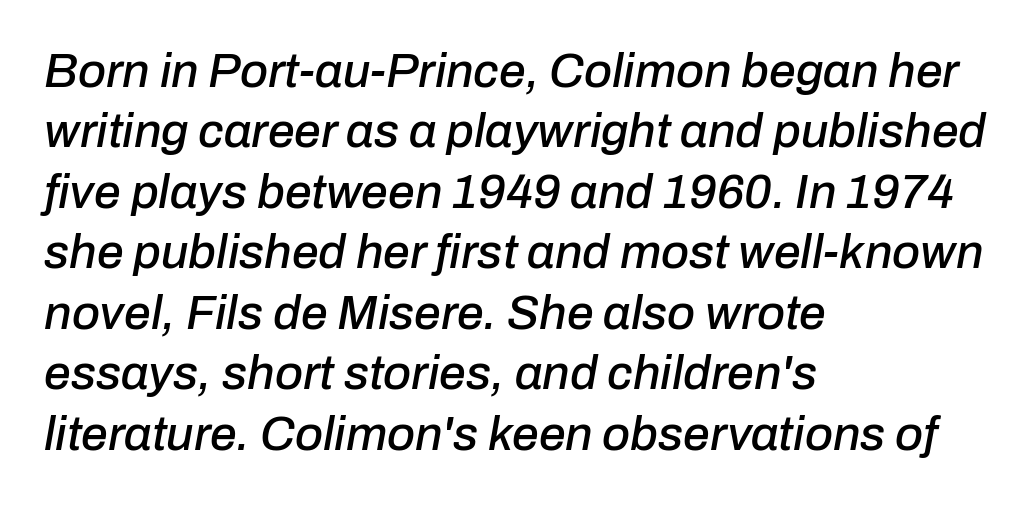
The image shows 48 px text type, italic (leaning right); set left-aligned, normal line spacing (1.26x), normal letter spacing, not underlined; low stroke contrast and a medium x-height.
